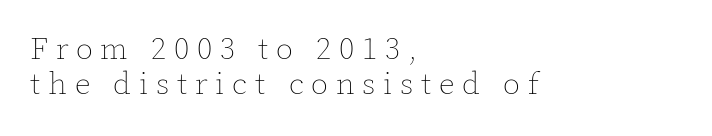
Q: Is the text bold? A: No.
Q: Is the text italic (slanted)? A: No, it is upright.
Q: Is the text underlined? A: No.
Q: How is the paragraph aligned? A: Left-aligned.
Q: Is the spacing between letters normal or unusually wide? A: Unusually wide.
Q: Is the spacing between lines tight, normal or loose? A: Tight.
Q: Width (condensed, normal, or wide)? A: Normal.
Q: x-height? A: Medium.
Q: Monospaced? A: No.
